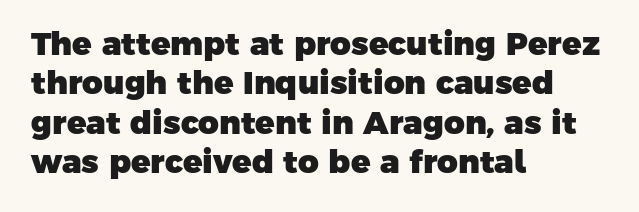
Q: Is the text bold? A: Yes.
Q: Is the typeface a serif or a sans-serif typeface? A: Sans-serif.
Q: Is the text underlined? A: No.
Q: How is the paragraph aligned? A: Left-aligned.
Q: Is the spacing between letters normal or unusually wide? A: Normal.
Q: Width (condensed, normal, or wide)? A: Normal.
Q: Stroke contrast? A: Low.
Q: x-height? A: Medium.
Q: Monospaced? A: No.
